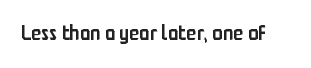
The image shows 21 px text type, upright; set normal letter spacing, not underlined.
